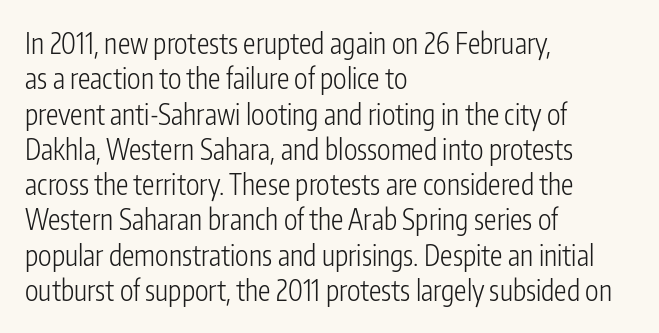
The image shows 28 px light, condensed sans-serif type, upright; set left-aligned, normal line spacing (1.26x), normal letter spacing, not underlined; low stroke contrast and a medium x-height.
